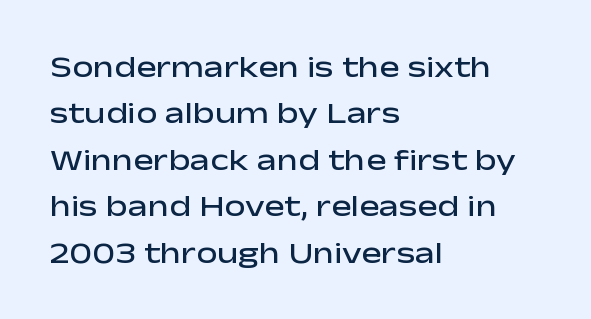
The image shows 30 px semibold, wide sans-serif type, upright; set left-aligned, normal line spacing (1.55x), normal letter spacing, not underlined; low stroke contrast and a medium x-height.
